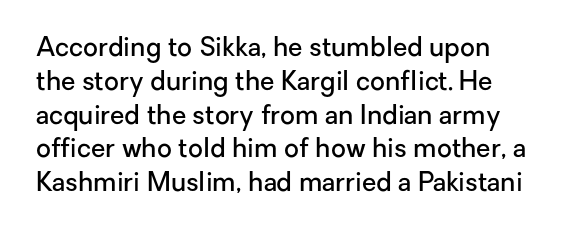
Q: Is the text bold? A: Semi-bold.
Q: Is the text italic (slanted)? A: No, it is upright.
Q: Is the text underlined? A: No.
Q: Is the spacing between letters normal or unusually wide? A: Normal.
Q: Is the spacing between lines tight, normal or loose? A: Normal.
